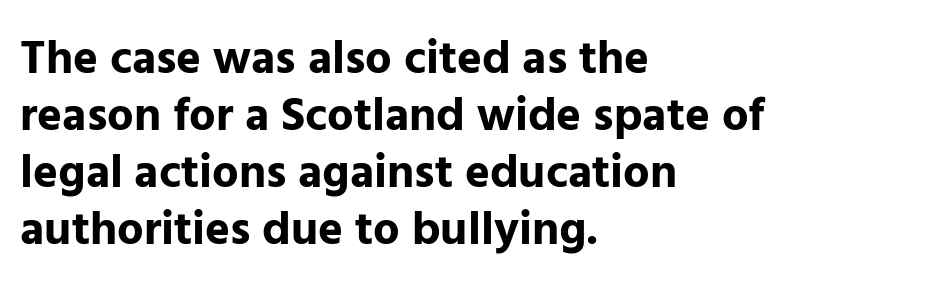
Does the lettering tilt? It doesn't — this is upright. The passage shown has conventional tracking throughout. Look at the stroke-to-counter ratio: heavy, a bold. A typesetter would call this proportional, since set widths differ per character. Type without underlining.
